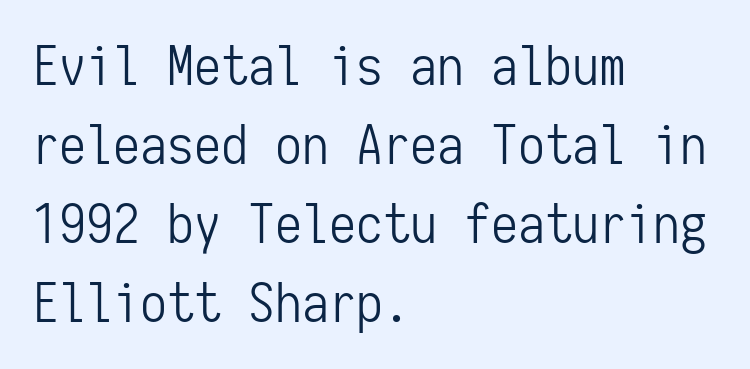
{"serif": "no", "italic": "no", "bold": "no", "weight": "light", "width": "condensed", "stroke_contrast": "low", "x_height": "medium", "monospaced": "yes", "underline": "no", "align": "left", "line_spacing": "normal", "line_spacing_ratio": 1.46, "letter_spacing": "normal", "letter_spacing_em": 0.0, "glyph_px": 54}
